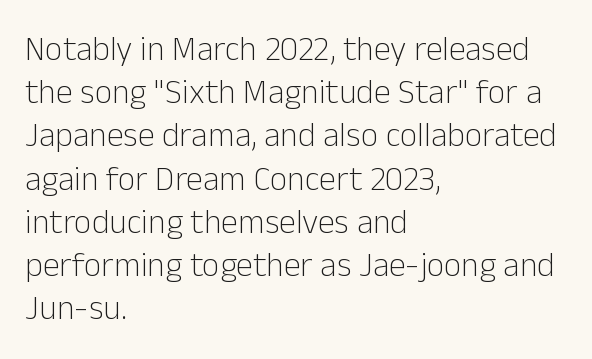
You could call the tracking neutral — neither tight nor loose. Classification — sans serif. Whoever set this chose a conventional vertical rhythm. The baseline area is clear. The letters advance in unequal steps, a hallmark of proportional type.
